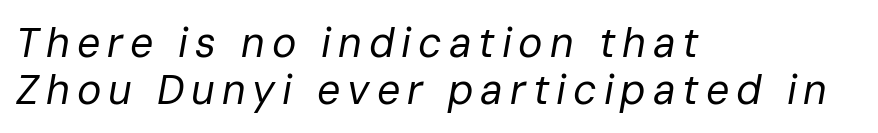
{"italic": "yes", "lean": "right", "slant_degrees": 10, "bold": "no", "weight": "regular", "width": "normal", "stroke_contrast": "low", "x_height": "medium", "monospaced": "no", "underline": "no", "align": "left", "line_spacing": "tight", "line_spacing_ratio": 1.14, "glyph_px": 41}
